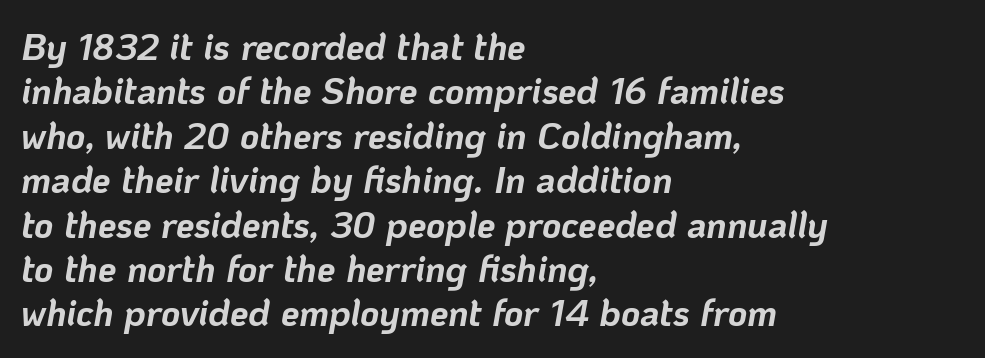
Q: Is the text bold? A: Yes.
Q: Is the text italic (slanted)? A: Yes, it leans right by about 10 degrees.
Q: Is the text underlined? A: No.
Q: How is the paragraph aligned? A: Left-aligned.
Q: Is the spacing between letters normal or unusually wide? A: Normal.
Q: Width (condensed, normal, or wide)? A: Normal.
Q: Stroke contrast? A: Low.
Q: x-height? A: Medium.
Q: Monospaced? A: No.
